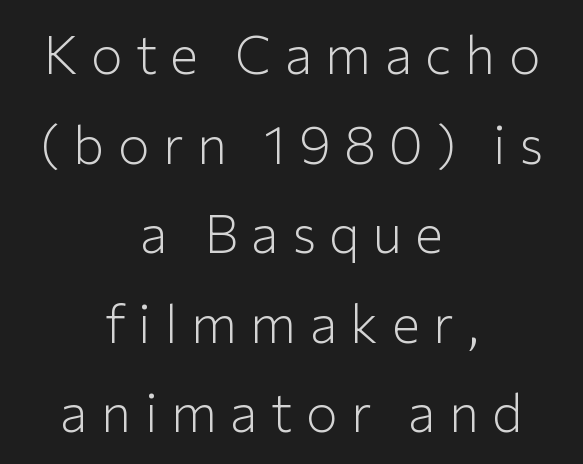
{"serif": "no", "italic": "no", "bold": "no", "weight": "light", "width": "normal", "stroke_contrast": "low", "x_height": "medium", "monospaced": "no", "underline": "no", "align": "center", "line_spacing": "normal", "line_spacing_ratio": 1.69, "letter_spacing": "wide", "letter_spacing_em": 0.25, "glyph_px": 53}
